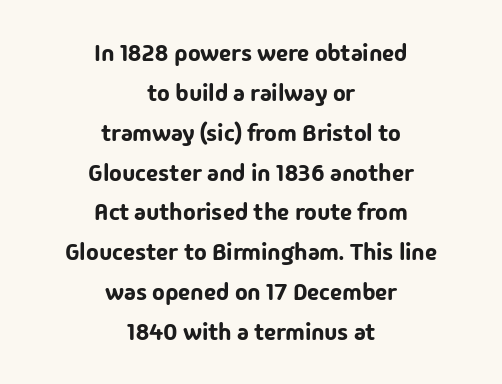
The image shows 24 px text type, upright; set centered, normal line spacing (1.66x), normal letter spacing, not underlined.
